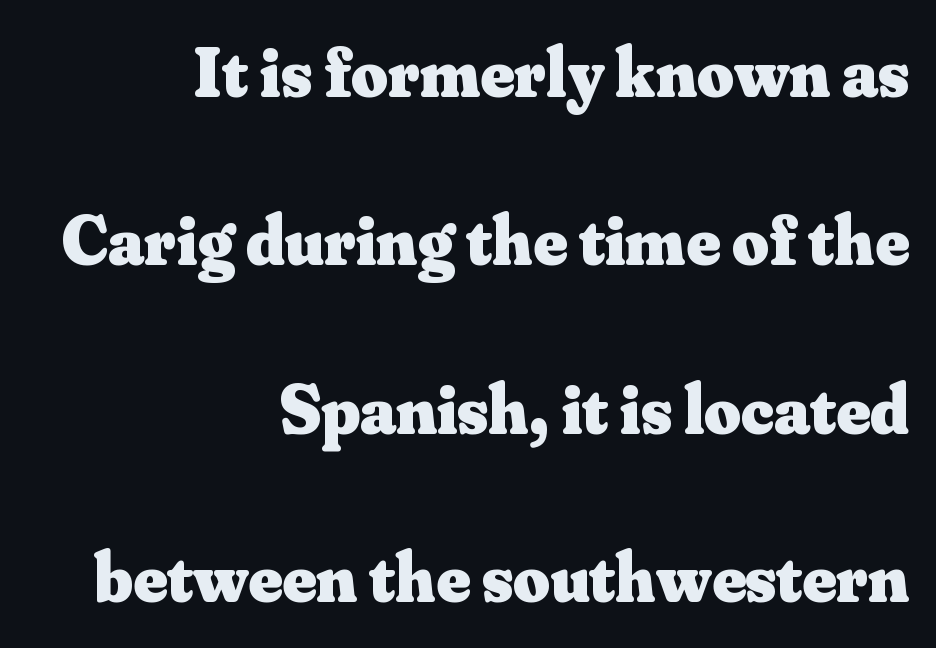
{"serif": "yes", "italic": "no", "bold": "yes", "weight": "heavy", "width": "normal", "stroke_contrast": "medium", "x_height": "small", "monospaced": "no", "underline": "no", "align": "right", "line_spacing": "loose", "line_spacing_ratio": 2.37, "letter_spacing": "normal", "letter_spacing_em": 0.0, "glyph_px": 71}
